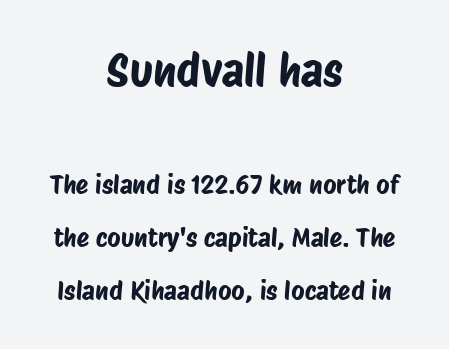
{"serif": "no", "width": "condensed", "stroke_contrast": "low", "x_height": "large", "monospaced": "no", "underline": "no", "align": "center", "line_spacing": "loose", "line_spacing_ratio": 2.03, "letter_spacing": "normal", "letter_spacing_em": 0.0, "larger_block": "first", "size_ratio": 1.73, "glyph_px": 45}
